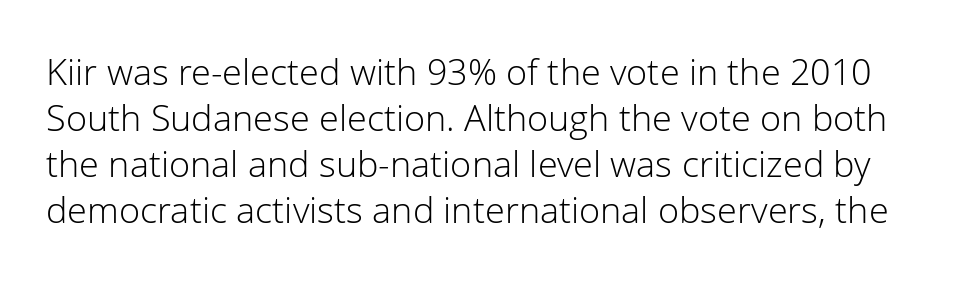
The image shows 36 px light sans-serif type, upright; set normal line spacing (1.28x), normal letter spacing, not underlined; low stroke contrast and a medium x-height.
